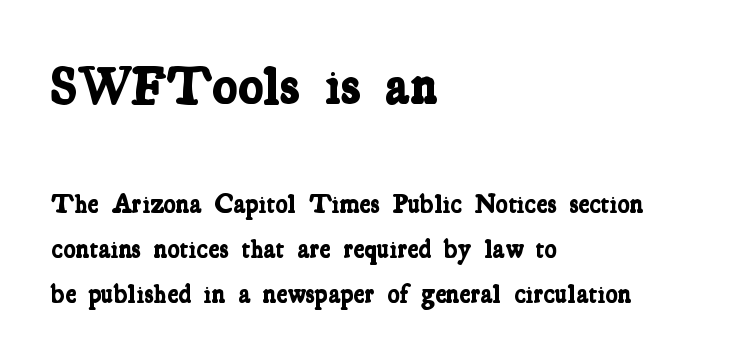
Q: Is the text bold? A: Yes.
Q: Is the typeface a serif or a sans-serif typeface? A: Serif.
Q: Is the text underlined? A: No.
Q: How is the paragraph aligned? A: Left-aligned.
Q: Is the spacing between letters normal or unusually wide? A: Normal.
Q: Which block of text is set in a larger size, the first (top) or the second (bottom)? A: The first (top) one.
Q: Width (condensed, normal, or wide)? A: Condensed.
Q: Stroke contrast? A: Low.
Q: x-height? A: Medium.
Q: Monospaced? A: No.
